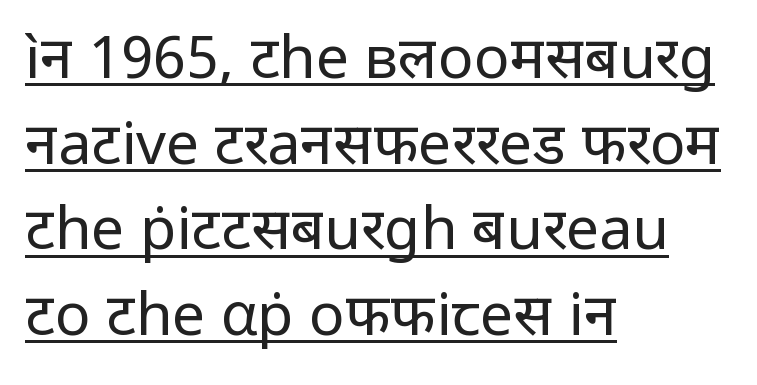
Q: Is the text bold? A: No.
Q: Is the text italic (slanted)? A: No, it is upright.
Q: Is the typeface a serif or a sans-serif typeface? A: Sans-serif.
Q: Is the text underlined? A: Yes.
Q: How is the paragraph aligned? A: Left-aligned.
Q: Is the spacing between letters normal or unusually wide? A: Normal.
Q: Is the spacing between lines tight, normal or loose? A: Normal.
Q: Width (condensed, normal, or wide)? A: Normal.
Q: Stroke contrast? A: Low.
Q: x-height? A: Medium.
Q: Monospaced? A: No.
